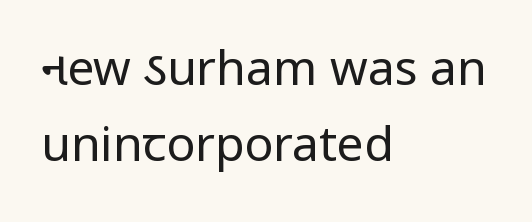
The image shows 48 px regular-weight, condensed sans-serif type, upright; set left-aligned, normal line spacing (1.58x), normal letter spacing, not underlined; low stroke contrast and a large x-height.
